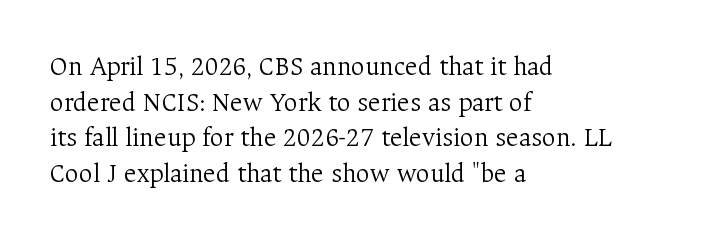
Notice how descenders clear the ascenders below comfortably — that's standard leading. Rule under the text: the space is simply empty. This rendering uses left alignment, leaving the right contour irregular. The type sits square on the baseline with zero lean. The font sits on the lighter half of the weight spectrum, regular included. The gaps between neighbouring characters are ordinary and unremarkable.
